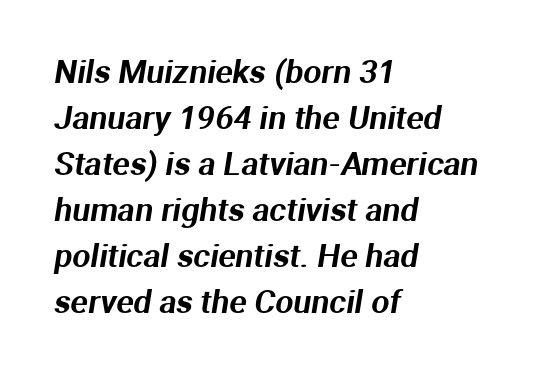
{"serif": "no", "width": "normal", "stroke_contrast": "medium", "x_height": "medium", "monospaced": "no", "underline": "no", "align": "left", "line_spacing": "normal", "line_spacing_ratio": 1.44, "letter_spacing": "normal", "letter_spacing_em": 0.0, "glyph_px": 32}
